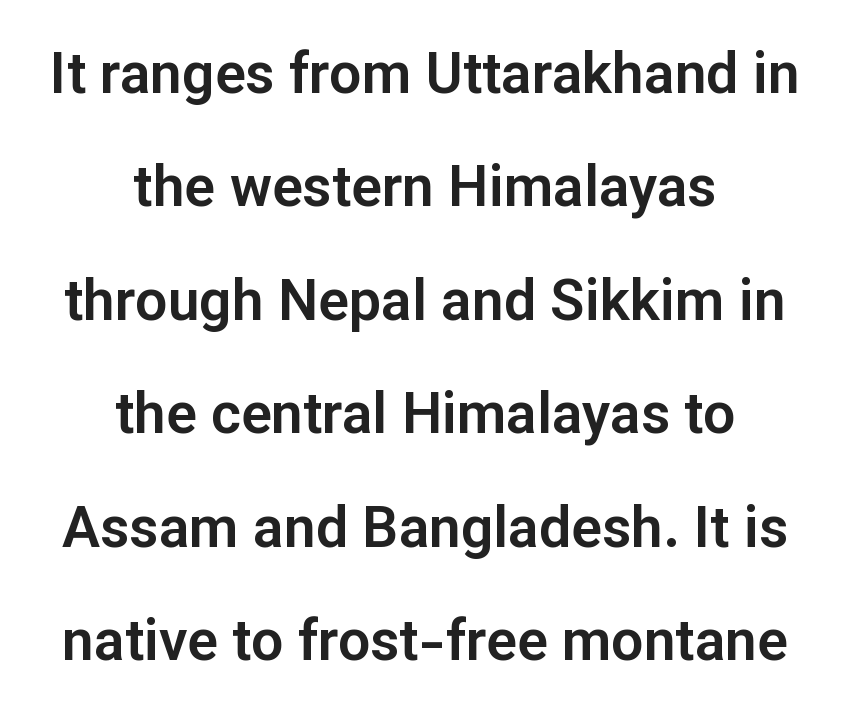
The image shows 57 px sans-serif type, upright; set centered, loose line spacing (1.99x), normal letter spacing, not underlined; low stroke contrast and a medium x-height.
